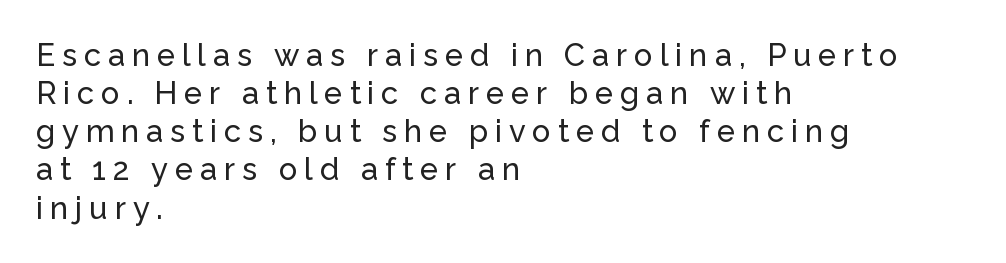
{"serif": "no", "italic": "no", "width": "normal", "stroke_contrast": "low", "x_height": "medium", "monospaced": "no", "underline": "no", "align": "left", "line_spacing_ratio": 1.23, "letter_spacing": "wide", "letter_spacing_em": 0.22, "glyph_px": 31}
